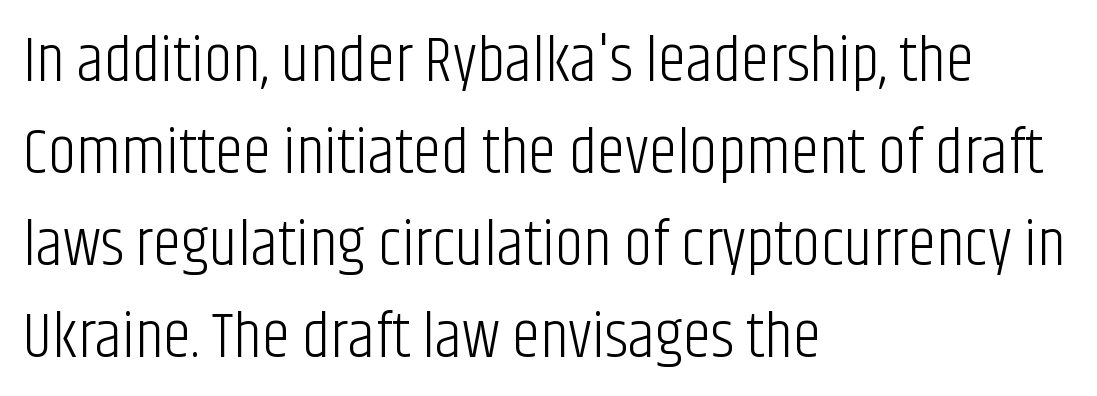
Leading: standard. Typographically, this falls in the sans-serif category. Typeset ragged right — the left edge is the straight one. Tracking here is standard; glyphs follow each other at the usual distance. Unlike italic type, these characters show no tilt at all.
